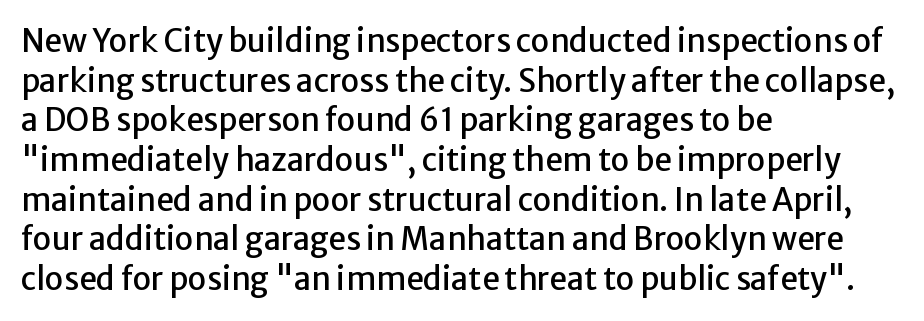
{"serif": "no", "italic": "no", "width": "normal", "stroke_contrast": "low", "x_height": "medium", "monospaced": "no", "underline": "no", "align": "left", "line_spacing": "normal", "line_spacing_ratio": 1.28, "letter_spacing": "normal", "letter_spacing_em": 0.0, "glyph_px": 31}
